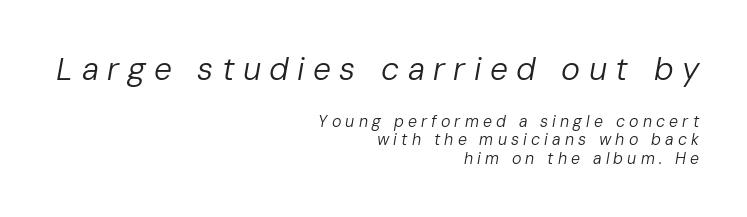
{"italic": "yes", "lean": "right", "slant_degrees": 10, "bold": "no", "weight": "regular", "width": "normal", "stroke_contrast": "low", "x_height": "medium", "monospaced": "no", "underline": "no", "align": "right", "line_spacing_ratio": 1.16, "letter_spacing": "wide", "letter_spacing_em": 0.26, "larger_block": "first", "size_ratio": 2.0, "glyph_px": 32}
